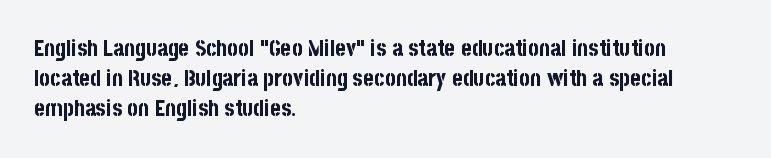
{"italic": "no", "bold": "yes", "underline": "no", "align": "left", "line_spacing": "normal", "line_spacing_ratio": 1.3, "letter_spacing": "normal", "letter_spacing_em": 0.0, "glyph_px": 23}
